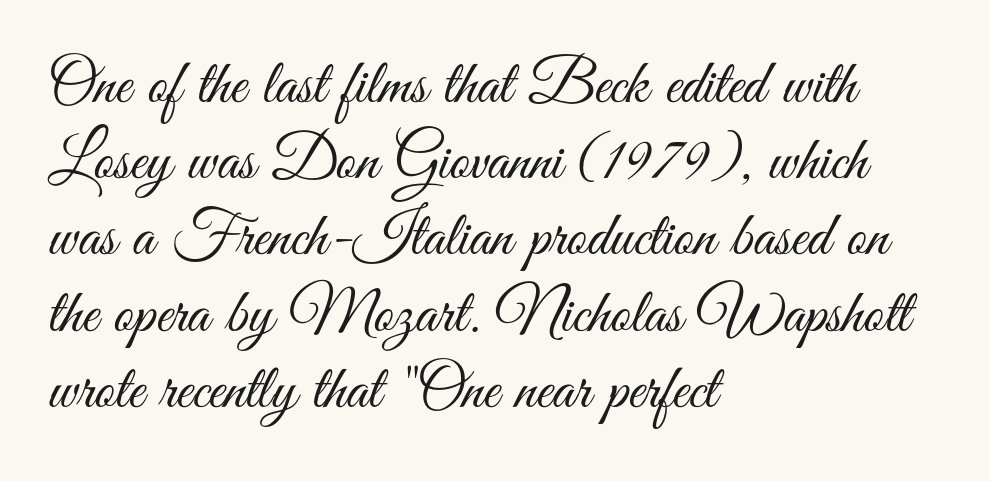
The image shows 63 px light, condensed sans-serif type; set left-aligned, line spacing 1.21x, normal letter spacing, not underlined; medium stroke contrast and a small x-height.
